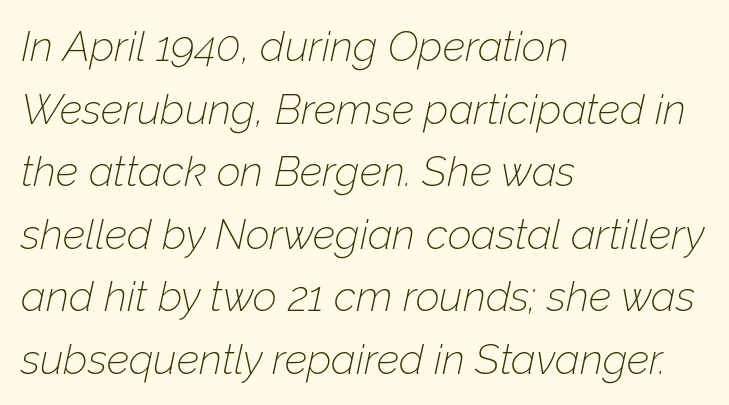
Q: Is the text bold? A: No.
Q: Is the text italic (slanted)? A: Yes, it leans right by about 12 degrees.
Q: Is the text underlined? A: No.
Q: How is the paragraph aligned? A: Left-aligned.
Q: Is the spacing between letters normal or unusually wide? A: Normal.
Q: Is the spacing between lines tight, normal or loose? A: Normal.
Q: Width (condensed, normal, or wide)? A: Normal.
Q: Stroke contrast? A: Low.
Q: x-height? A: Medium.
Q: Monospaced? A: No.
